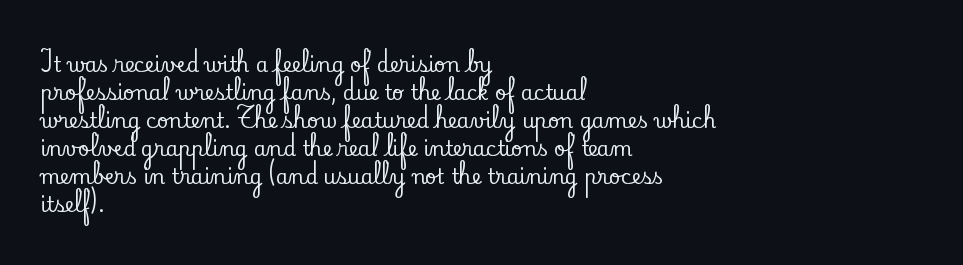
Q: Is the text italic (slanted)? A: No, it is upright.
Q: Is the text underlined? A: No.
Q: How is the paragraph aligned? A: Left-aligned.
Q: Is the spacing between letters normal or unusually wide? A: Normal.
Q: Is the spacing between lines tight, normal or loose? A: Normal.
